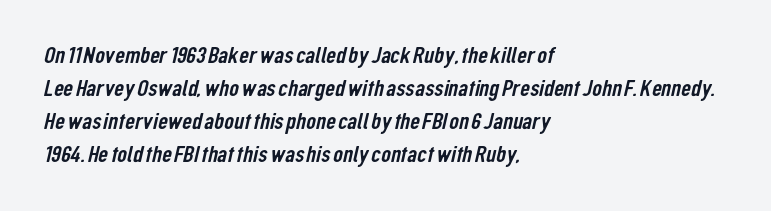
Line beginnings align vertically; line endings do not. Tracking here is standard; glyphs follow each other at the usual distance. This rendering features lettering with no underline. The vertical gap from one line to the next is medium.
